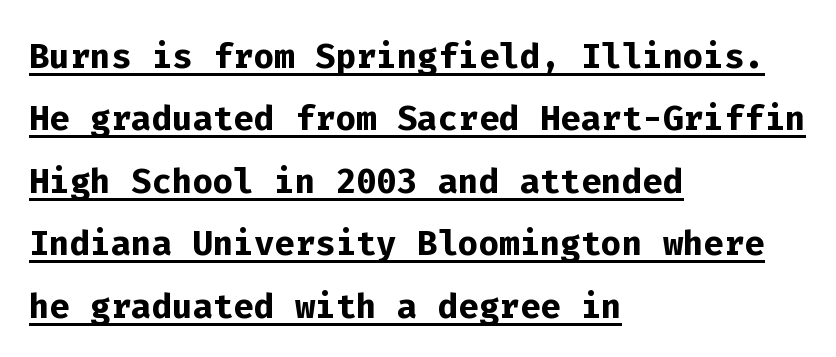
The image shows 48 px semibold sans-serif type, upright, monospaced; set left-aligned, normal line spacing (1.3x), normal letter spacing, underlined; low stroke contrast and a medium x-height.
